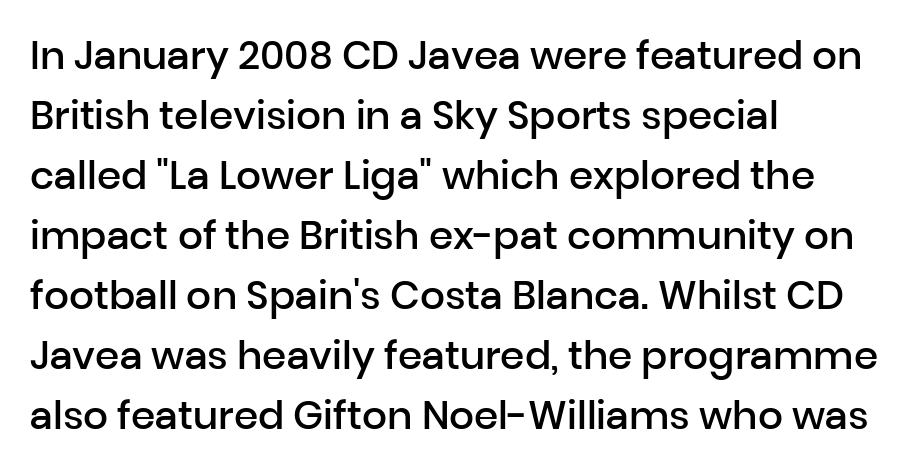
Q: Is the text bold? A: Semi-bold.
Q: Is the text italic (slanted)? A: No, it is upright.
Q: Is the typeface a serif or a sans-serif typeface? A: Sans-serif.
Q: Is the text underlined? A: No.
Q: How is the paragraph aligned? A: Left-aligned.
Q: Is the spacing between letters normal or unusually wide? A: Normal.
Q: Is the spacing between lines tight, normal or loose? A: Normal.
Q: Width (condensed, normal, or wide)? A: Normal.
Q: Stroke contrast? A: Low.
Q: x-height? A: Medium.
Q: Monospaced? A: No.
